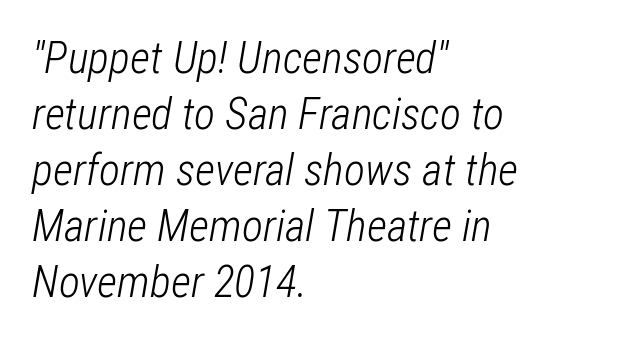
{"italic": "yes", "lean": "right", "slant_degrees": 12, "bold": "no", "weight": "light", "width": "condensed", "stroke_contrast": "low", "x_height": "medium", "monospaced": "no", "underline": "no", "align": "left", "line_spacing": "normal", "line_spacing_ratio": 1.27, "letter_spacing": "normal", "letter_spacing_em": 0.0, "glyph_px": 44}
